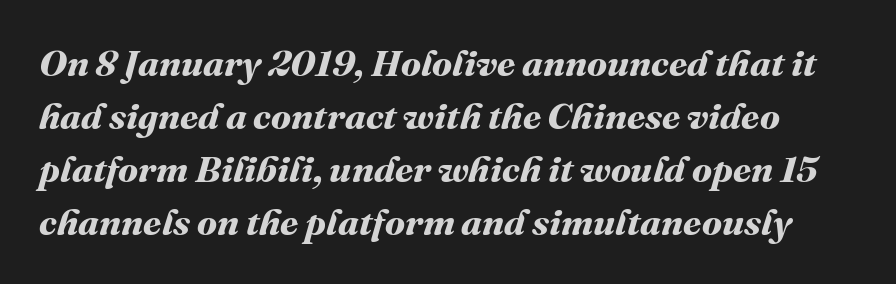
A typesetter would call this proportional, since set widths differ per character. The glyphs have the mass of a bold cut. Compared with typical body copy, the letter spacing here is the same. The space beneath each line is pristine and unruled. Rows of type keep a routine distance in the vertical direction.
